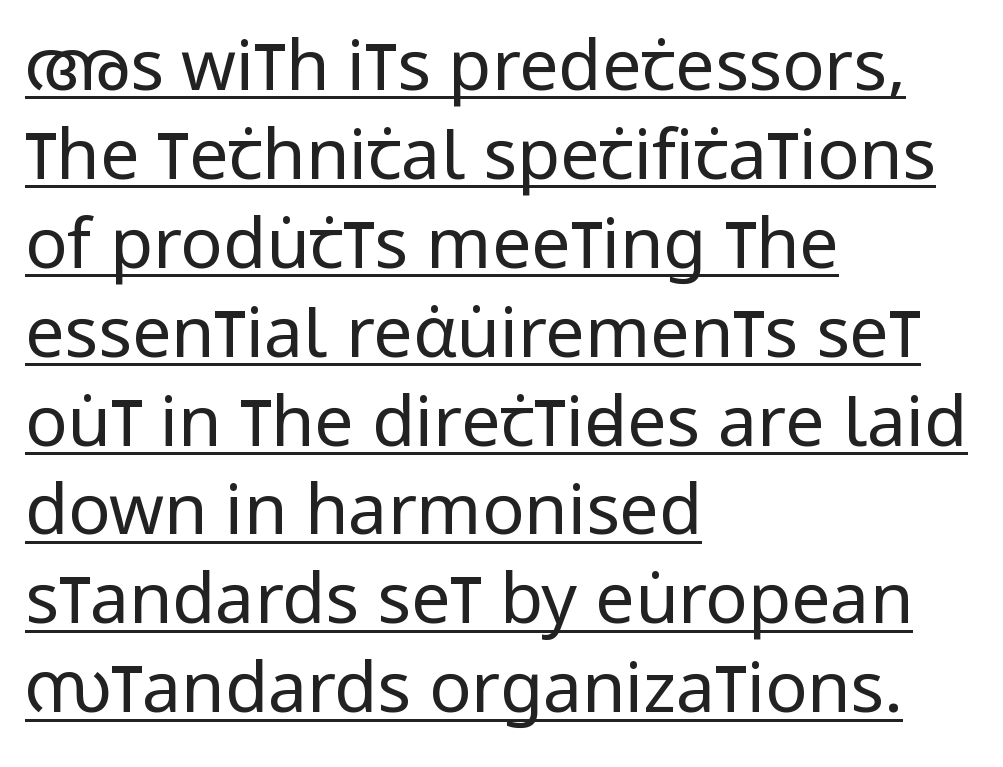
Unlike italic type, these characters show no tilt at all. Each line of the rendering has a horizontal stroke beneath the glyphs. Regarding serifs, this sample does without them. Casual observation: everything's shoved over to the left. If you measured baseline to baseline, you'd find a middling distance. Does extra space separate the letters? No, they use regular spacing.
